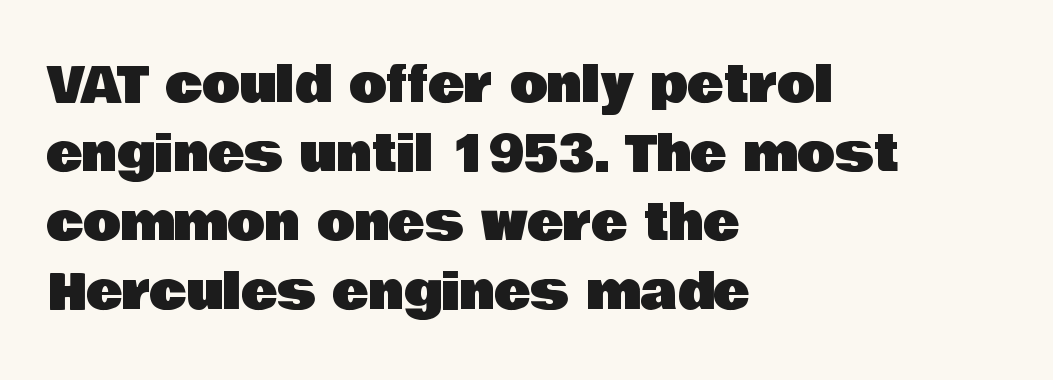
Q: Is the text italic (slanted)? A: No, it is upright.
Q: Is the typeface a serif or a sans-serif typeface? A: Sans-serif.
Q: Is the text underlined? A: No.
Q: How is the paragraph aligned? A: Left-aligned.
Q: Is the spacing between letters normal or unusually wide? A: Normal.
Q: Is the spacing between lines tight, normal or loose? A: Normal.
Q: Width (condensed, normal, or wide)? A: Normal.
Q: Stroke contrast? A: Low.
Q: x-height? A: Large.
Q: Monospaced? A: No.
